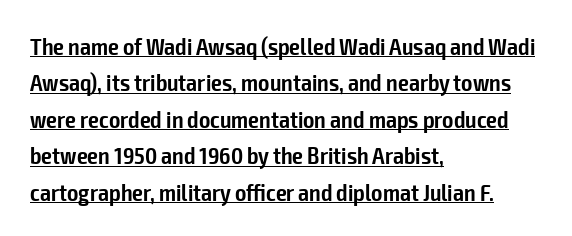
Q: Is the text bold? A: Semi-bold.
Q: Is the text italic (slanted)? A: No, it is upright.
Q: Is the text underlined? A: Yes.
Q: How is the paragraph aligned? A: Left-aligned.
Q: Is the spacing between letters normal or unusually wide? A: Normal.
Q: Is the spacing between lines tight, normal or loose? A: Normal.
